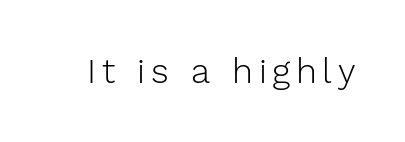
The image shows 35 px light sans-serif type, upright; set not underlined; low stroke contrast and a medium x-height.
